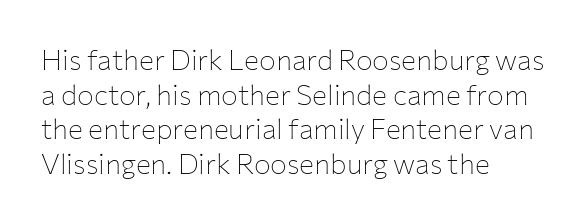
Q: Is the text bold? A: No.
Q: Is the text italic (slanted)? A: No, it is upright.
Q: Is the typeface a serif or a sans-serif typeface? A: Sans-serif.
Q: Is the text underlined? A: No.
Q: How is the paragraph aligned? A: Left-aligned.
Q: Is the spacing between letters normal or unusually wide? A: Normal.
Q: Width (condensed, normal, or wide)? A: Normal.
Q: Stroke contrast? A: Low.
Q: x-height? A: Medium.
Q: Monospaced? A: No.
